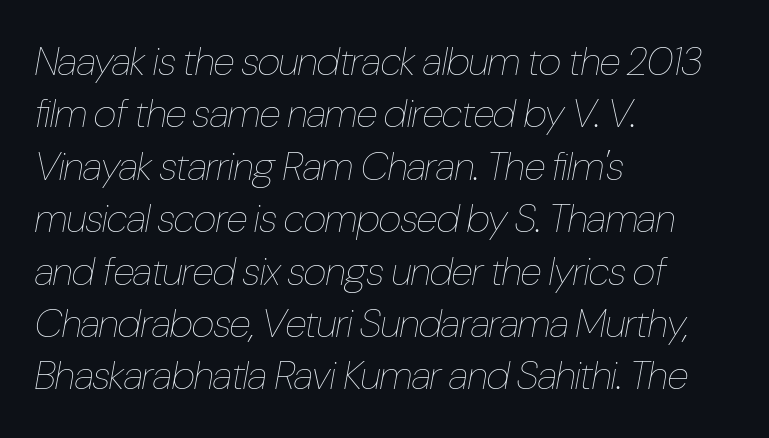
The image shows 40 px thin, condensed type, italic (leaning right); set left-aligned, normal line spacing (1.31x), normal letter spacing, not underlined; low stroke contrast and a medium x-height.
